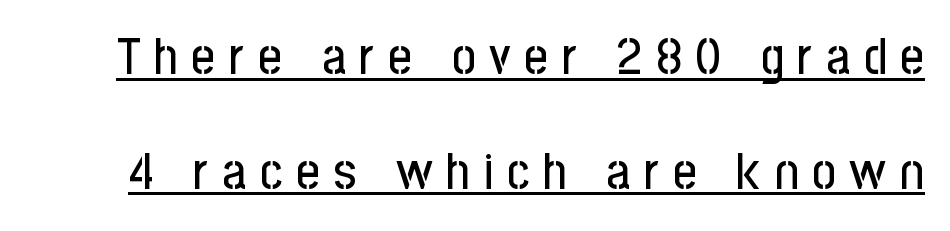
The image shows 51 px condensed sans-serif type, upright; set loose line spacing (2.25x), unusually wide letter spacing (+0.27 em), underlined; low stroke contrast and a medium x-height.
